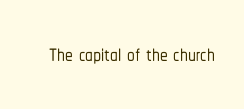
Q: Is the text italic (slanted)? A: No, it is upright.
Q: Is the typeface a serif or a sans-serif typeface? A: Sans-serif.
Q: Is the text underlined? A: No.
Q: Is the spacing between letters normal or unusually wide? A: Normal.
Q: Width (condensed, normal, or wide)? A: Condensed.
Q: Stroke contrast? A: Low.
Q: x-height? A: Medium.
Q: Monospaced? A: No.
